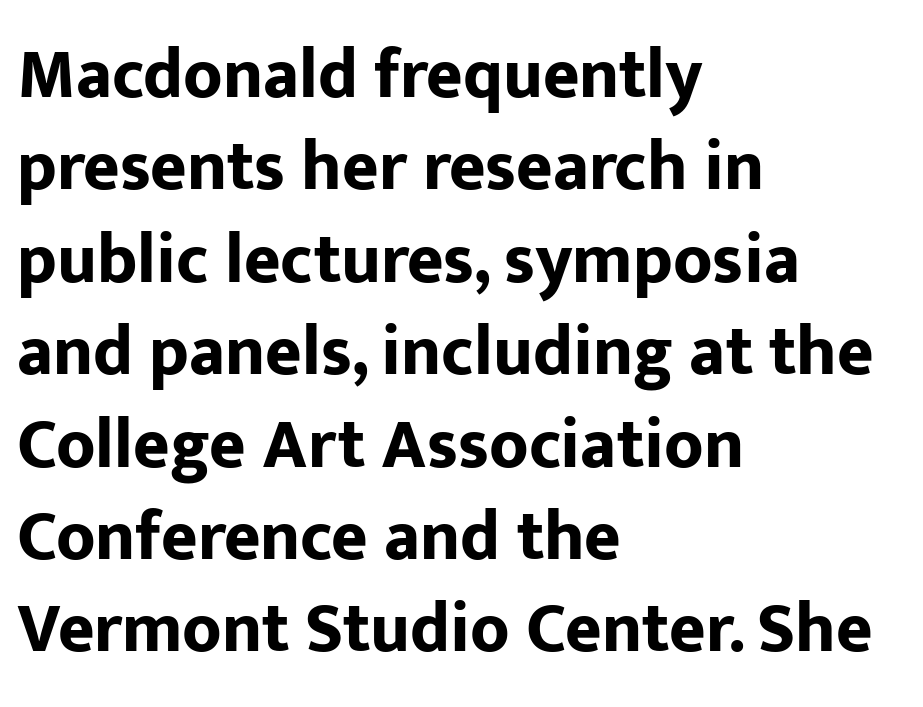
The image shows 70 px bold sans-serif type, upright; set left-aligned, normal line spacing (1.32x), normal letter spacing, not underlined; low stroke contrast and a medium x-height.
